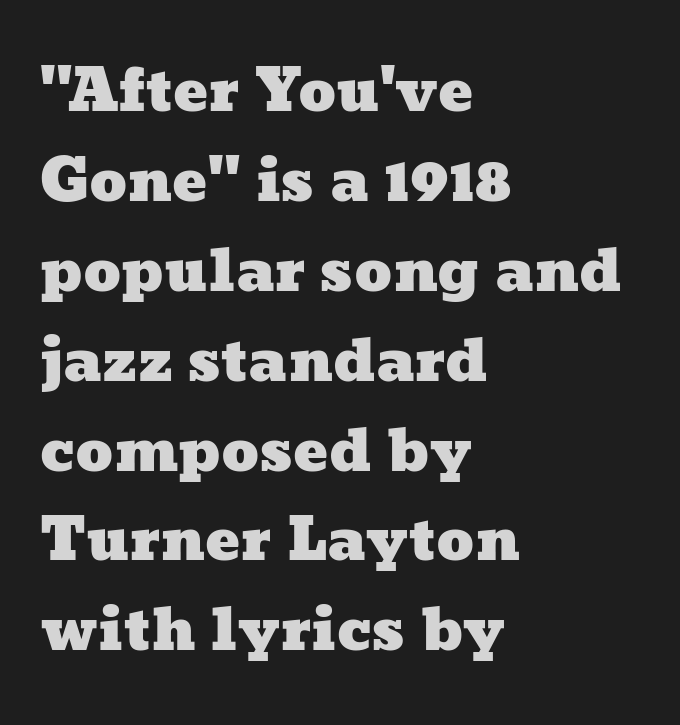
A typesetter would call this proportional, since set widths differ per character. The zone under the glyphs is completely vacant. Is there much room between lines? A standard amount, neither cramped nor airy. Words appear dense and cohesive because spacing is normal. These lines stack with their left ends in a neat column.
